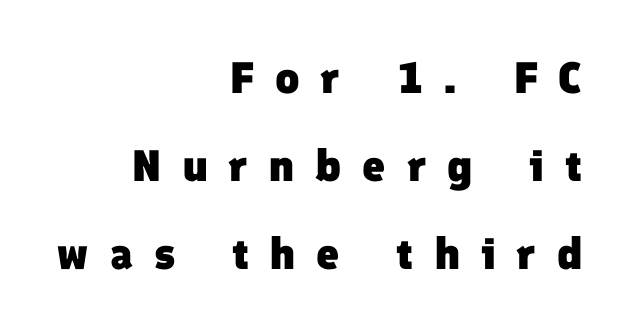
The image shows 44 px heavy sans-serif type; set right-aligned, loose line spacing (2.0x), unusually wide letter spacing (+0.48 em), not underlined; low stroke contrast and a medium x-height.
